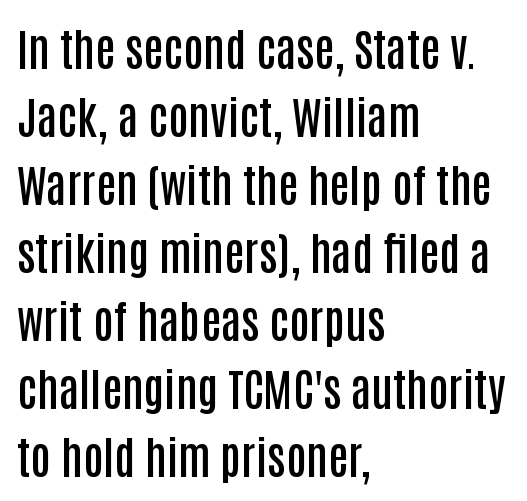
{"serif": "no", "italic": "no", "bold": "semi", "weight": "semibold", "width": "condensed", "stroke_contrast": "low", "x_height": "large", "monospaced": "no", "underline": "no", "align": "left", "line_spacing": "normal", "line_spacing_ratio": 1.51, "letter_spacing": "normal", "letter_spacing_em": 0.0, "glyph_px": 45}
